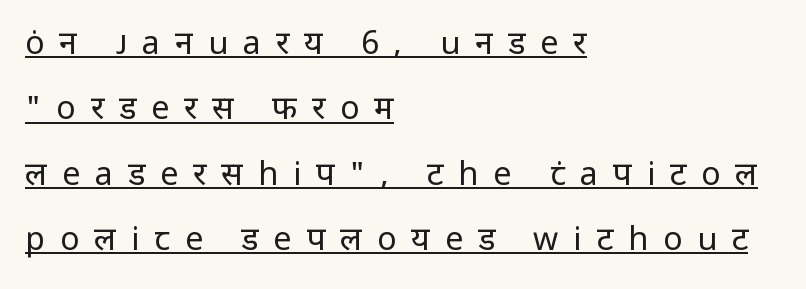
The image shows 32 px regular-weight sans-serif type, upright; set left-aligned, loose line spacing (2.04x), unusually wide letter spacing (+0.47 em), underlined; low stroke contrast and a medium x-height.
